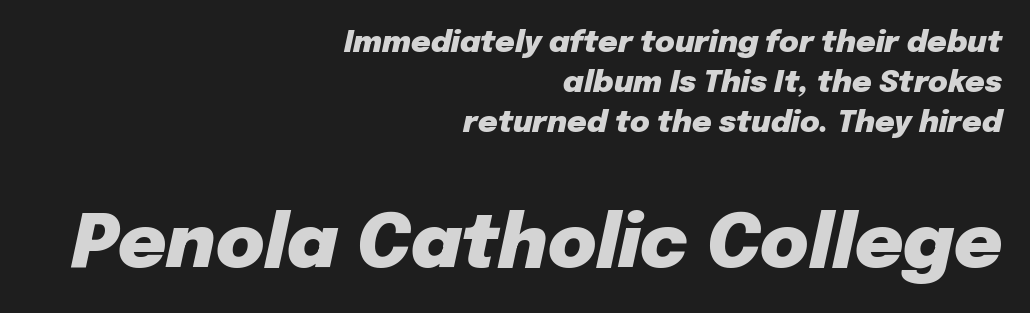
{"italic": "yes", "lean": "right", "slant_degrees": 12, "bold": "yes", "weight": "heavy", "width": "normal", "stroke_contrast": "low", "x_height": "medium", "monospaced": "no", "underline": "no", "align": "right", "line_spacing": "normal", "line_spacing_ratio": 1.34, "letter_spacing": "normal", "letter_spacing_em": 0.0, "larger_block": "second", "size_ratio": 2.47, "glyph_px": 74}
